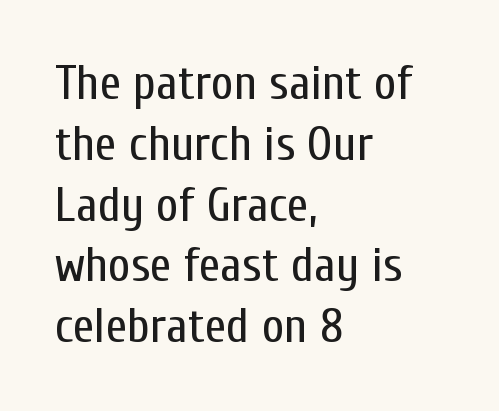
The image shows 49 px regular-weight, condensed sans-serif type, upright; set left-aligned, line spacing 1.24x, normal letter spacing, not underlined; low stroke contrast and a medium x-height.
